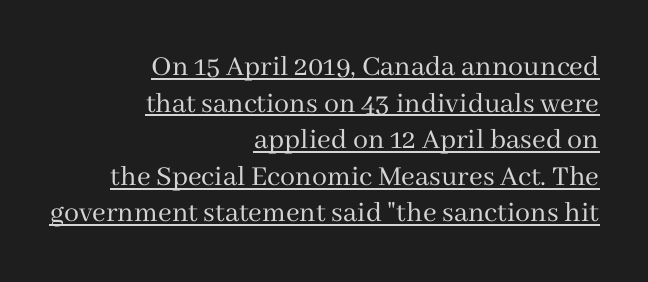
The paragraph has a hard right edge and a soft left edge. Is this a heavy cut? Hardly; it is regular or lighter. Varying glyph widths throughout — classic text-font behaviour. A typesetter would label this face a serif.
